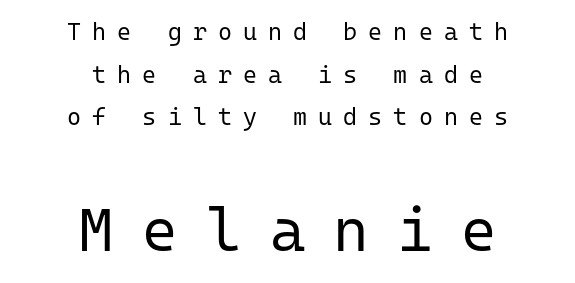
Q: Is the text bold? A: No.
Q: Is the text italic (slanted)? A: No, it is upright.
Q: Is the typeface a serif or a sans-serif typeface? A: Sans-serif.
Q: Is the text underlined? A: No.
Q: How is the paragraph aligned? A: Centered.
Q: Is the spacing between letters normal or unusually wide? A: Unusually wide.
Q: Which block of text is set in a larger size, the first (top) or the second (bottom)? A: The second (bottom) one.
Q: Width (condensed, normal, or wide)? A: Normal.
Q: Stroke contrast? A: Low.
Q: x-height? A: Medium.
Q: Monospaced? A: Yes.
